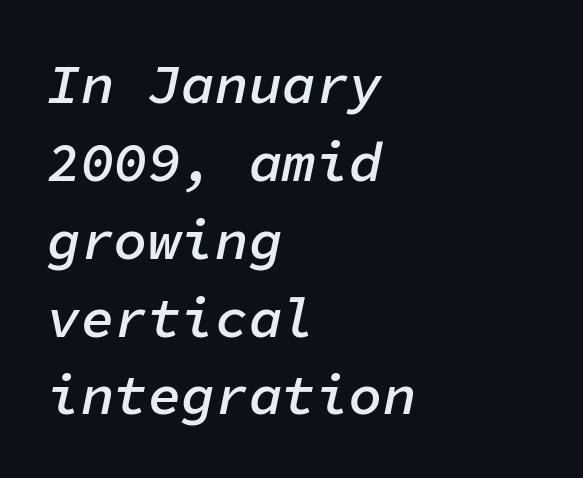
Q: Is the text bold? A: Semi-bold.
Q: Is the text italic (slanted)? A: Yes, it leans right by about 11 degrees.
Q: Is the text underlined? A: No.
Q: How is the paragraph aligned? A: Left-aligned.
Q: Is the spacing between letters normal or unusually wide? A: Normal.
Q: Is the spacing between lines tight, normal or loose? A: Normal.
Q: Width (condensed, normal, or wide)? A: Normal.
Q: Stroke contrast? A: Low.
Q: x-height? A: Medium.
Q: Monospaced? A: Yes.
